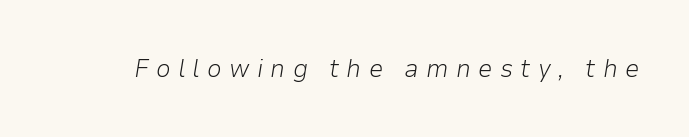
The image shows 26 px text type, italic (leaning right); set unusually wide letter spacing (+0.28 em), not underlined.
